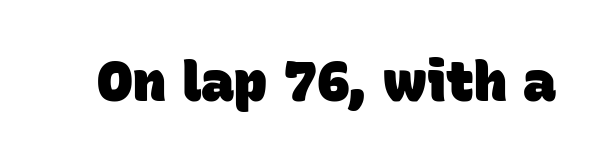
{"serif": "no", "bold": "yes", "weight": "heavy", "width": "normal", "stroke_contrast": "low", "x_height": "large", "monospaced": "no", "underline": "no", "letter_spacing": "normal", "letter_spacing_em": 0.0, "glyph_px": 55}
